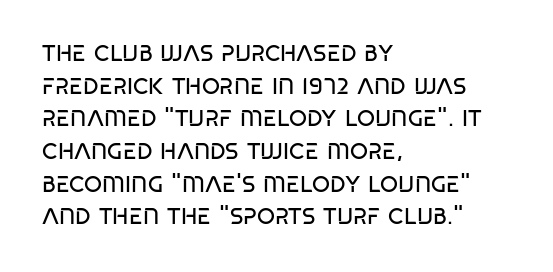
The image shows 23 px text type; set left-aligned, normal line spacing (1.42x), normal letter spacing, not underlined.
